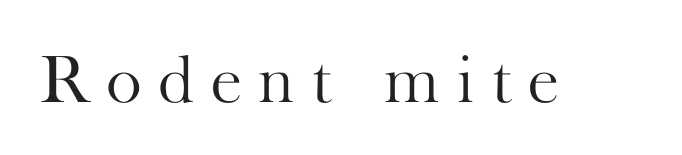
{"serif": "yes", "italic": "no", "bold": "no", "weight": "light", "width": "normal", "stroke_contrast": "high", "x_height": "small", "monospaced": "no", "underline": "no", "letter_spacing": "wide", "letter_spacing_em": 0.24, "glyph_px": 68}
